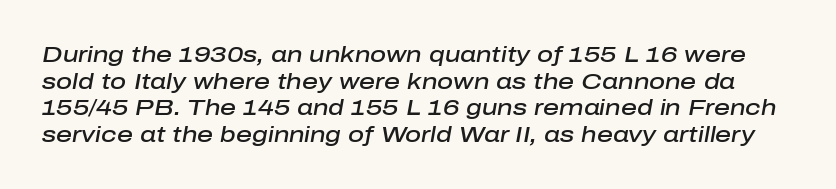
Caption: standard tracking, unaltered. The font is running at a semibold setting, under full bold. The baseline area is clear. Style check: oblique.
